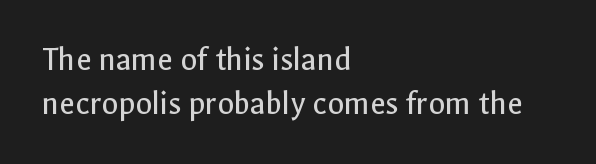
{"serif": "no", "italic": "no", "bold": "no", "weight": "regular", "width": "normal", "x_height": "medium", "monospaced": "no", "underline": "no", "align": "left", "line_spacing": "normal", "line_spacing_ratio": 1.29, "letter_spacing": "normal", "letter_spacing_em": 0.0, "glyph_px": 34}
